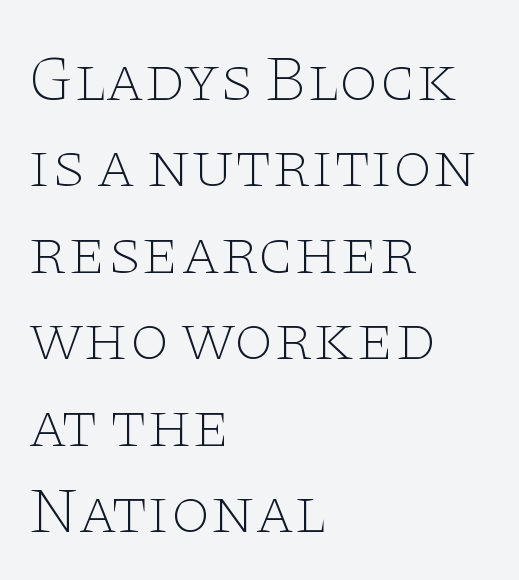
Q: Is the text bold? A: No.
Q: Is the text italic (slanted)? A: No, it is upright.
Q: Is the typeface a serif or a sans-serif typeface? A: Serif.
Q: Is the text underlined? A: No.
Q: How is the paragraph aligned? A: Left-aligned.
Q: Is the spacing between letters normal or unusually wide? A: Normal.
Q: Is the spacing between lines tight, normal or loose? A: Normal.
Q: Width (condensed, normal, or wide)? A: Wide.
Q: Stroke contrast? A: Low.
Q: x-height? A: Large.
Q: Monospaced? A: No.
